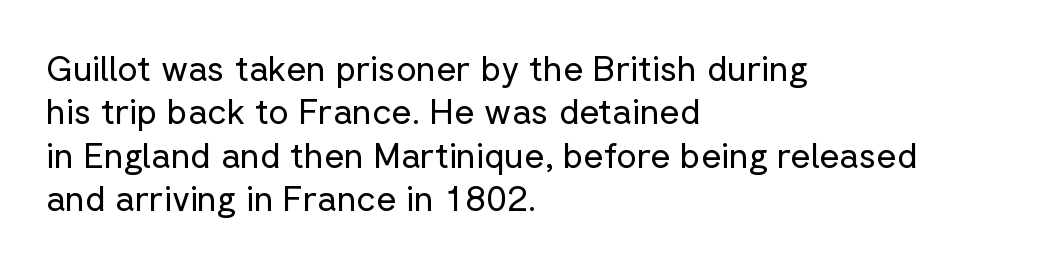
{"serif": "no", "italic": "no", "bold": "no", "weight": "regular", "width": "normal", "stroke_contrast": "low", "x_height": "medium", "monospaced": "no", "underline": "no", "align": "left", "line_spacing_ratio": 1.24, "letter_spacing": "normal", "letter_spacing_em": 0.0, "glyph_px": 35}
